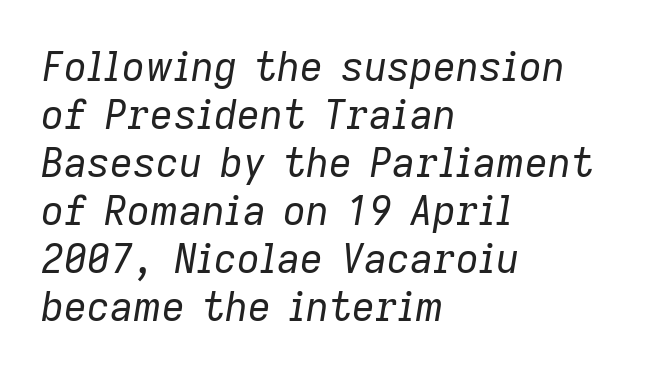
Q: Is the text bold? A: No.
Q: Is the text italic (slanted)? A: Yes, it leans right by about 9 degrees.
Q: Is the text underlined? A: No.
Q: How is the paragraph aligned? A: Left-aligned.
Q: Is the spacing between letters normal or unusually wide? A: Normal.
Q: Width (condensed, normal, or wide)? A: Normal.
Q: Stroke contrast? A: Low.
Q: x-height? A: Medium.
Q: Monospaced? A: No.
